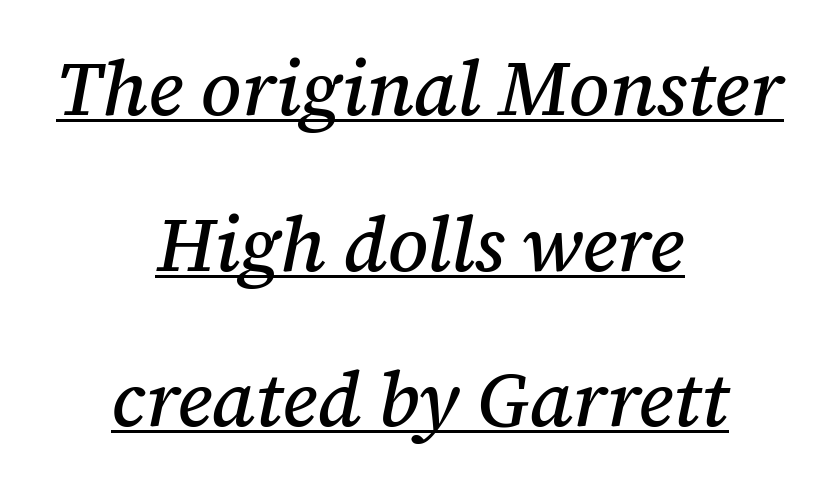
Q: Is the text italic (slanted)? A: Yes, it leans right by about 12 degrees.
Q: Is the typeface a serif or a sans-serif typeface? A: Serif.
Q: Is the text underlined? A: Yes.
Q: How is the paragraph aligned? A: Centered.
Q: Is the spacing between letters normal or unusually wide? A: Normal.
Q: Is the spacing between lines tight, normal or loose? A: Loose.
Q: Width (condensed, normal, or wide)? A: Normal.
Q: Stroke contrast? A: Medium.
Q: x-height? A: Medium.
Q: Monospaced? A: No.
